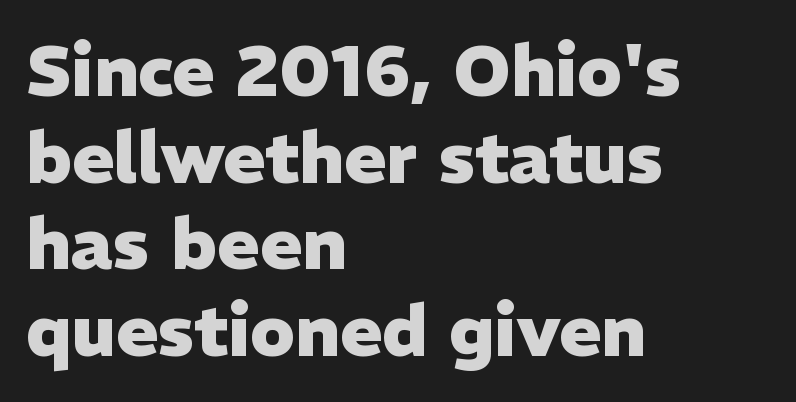
{"serif": "no", "italic": "no", "bold": "yes", "weight": "heavy", "width": "normal", "stroke_contrast": "low", "x_height": "medium", "monospaced": "no", "underline": "no", "align": "left", "line_spacing_ratio": 1.22, "letter_spacing": "normal", "letter_spacing_em": 0.0, "glyph_px": 71}
